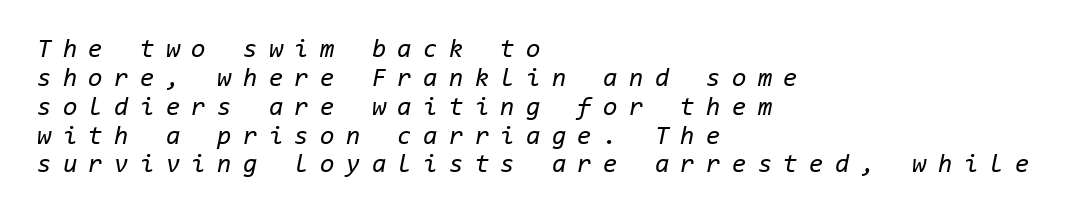
The image shows 26 px text type, italic (leaning right); set left-aligned, tight line spacing (1.11x), unusually wide letter spacing (+0.44 em), not underlined.
